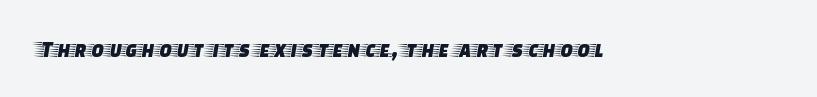
The image shows 23 px text type; set normal letter spacing, not underlined.
